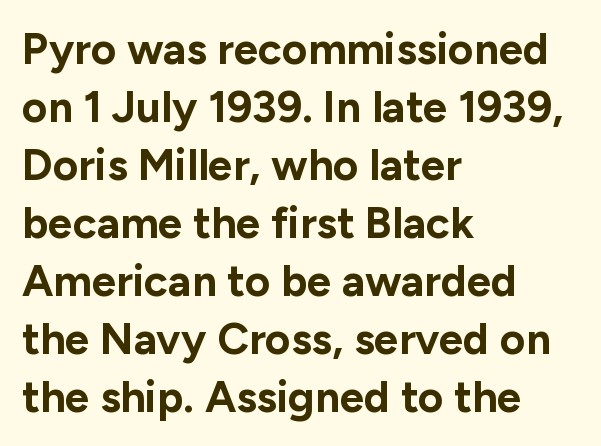
{"serif": "no", "italic": "no", "bold": "yes", "weight": "bold", "width": "normal", "stroke_contrast": "low", "x_height": "medium", "monospaced": "no", "underline": "no", "align": "left", "line_spacing": "normal", "line_spacing_ratio": 1.32, "letter_spacing": "normal", "letter_spacing_em": 0.0, "glyph_px": 44}
